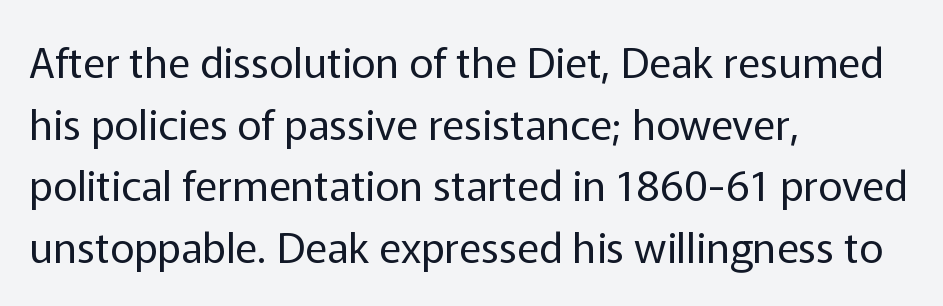
Are there feet on the stems? There aren't — it's a sans. Casual observation: everything's shoved over to the left. A normal amount of white space separates one row of letters from the next. Default kerning and tracking; the words read as compact shapes. A typesetter would mark this as roman, not italic.
